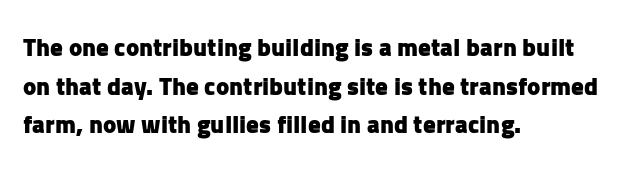
Lines of text with bare space underneath. Default kerning and tracking; the words read as compact shapes. Typeset ragged right — the left edge is the straight one. Regarding leading, the lines here are spaced in the standard way. Every stem runs plumb, perpendicular to the baseline.
